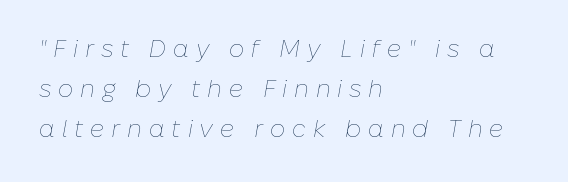
{"italic": "yes", "lean": "right", "slant_degrees": 10, "bold": "no", "underline": "no", "align": "left", "line_spacing": "normal", "line_spacing_ratio": 1.67, "letter_spacing": "wide", "letter_spacing_em": 0.28, "glyph_px": 24}
